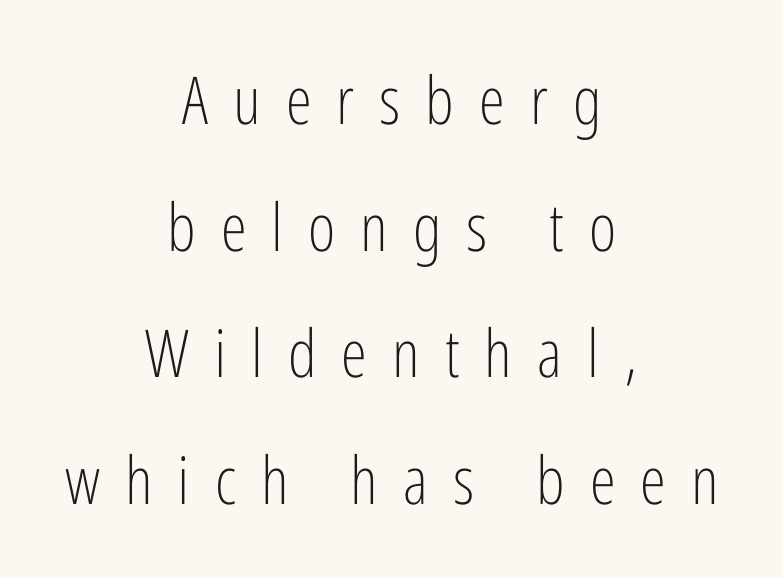
{"serif": "no", "italic": "no", "bold": "no", "weight": "light", "width": "condensed", "stroke_contrast": "low", "x_height": "medium", "monospaced": "no", "underline": "no", "align": "center", "line_spacing": "loose", "line_spacing_ratio": 1.92, "letter_spacing": "wide", "letter_spacing_em": 0.38, "glyph_px": 66}
